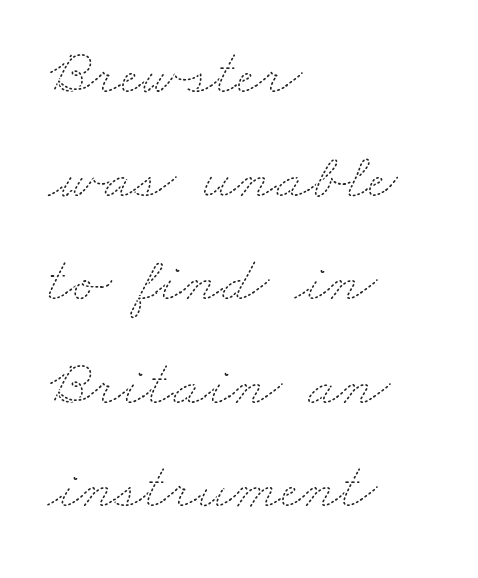
The passage shown stacks its lines at a standard gap. The horizontal fit of the characters is conventional and even. The lines in this sample share a left origin and differ only in where they stop. This sample has the flowing, uneven cadence of proportional lettering. The font sits on the lighter half of the weight spectrum, regular included. Check under the words: just untouched page.
